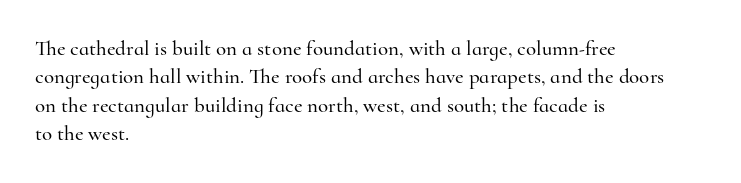
Q: Is the text italic (slanted)? A: No, it is upright.
Q: Is the text underlined? A: No.
Q: How is the paragraph aligned? A: Left-aligned.
Q: Is the spacing between letters normal or unusually wide? A: Normal.
Q: Is the spacing between lines tight, normal or loose? A: Normal.
